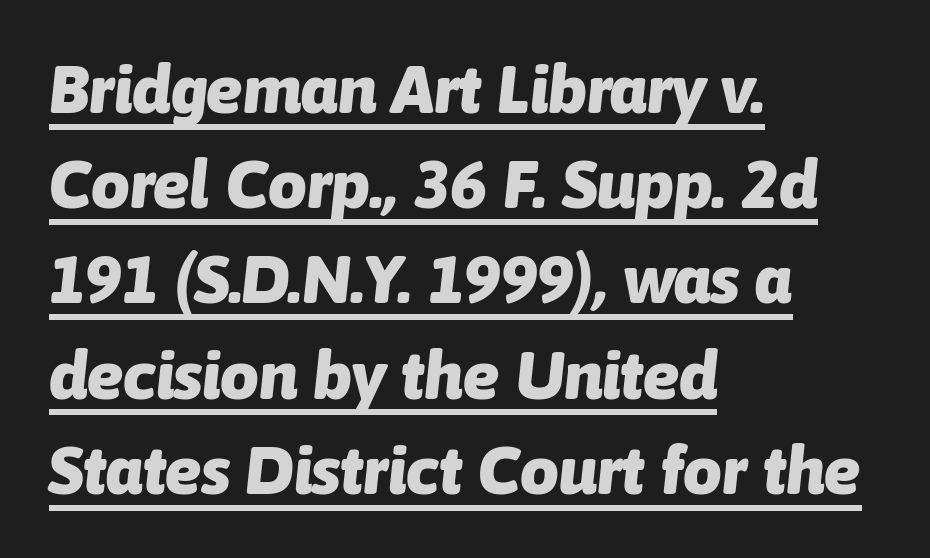
Q: Is the text bold? A: Yes.
Q: Is the text italic (slanted)? A: Yes, it leans right by about 6 degrees.
Q: Is the text underlined? A: Yes.
Q: How is the paragraph aligned? A: Left-aligned.
Q: Is the spacing between letters normal or unusually wide? A: Normal.
Q: Is the spacing between lines tight, normal or loose? A: Normal.
Q: Width (condensed, normal, or wide)? A: Normal.
Q: Stroke contrast? A: Low.
Q: x-height? A: Medium.
Q: Monospaced? A: No.
